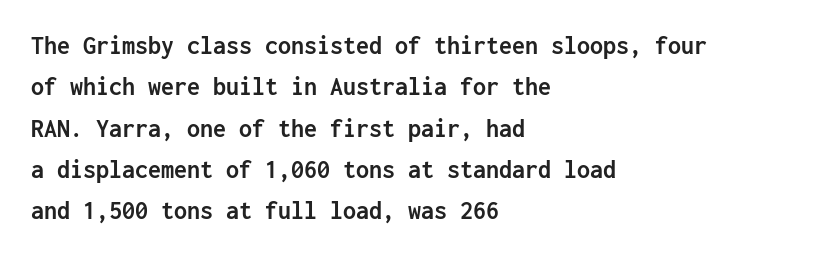
Q: Is the text bold? A: Yes.
Q: Is the text italic (slanted)? A: No, it is upright.
Q: Is the text underlined? A: No.
Q: How is the paragraph aligned? A: Left-aligned.
Q: Is the spacing between letters normal or unusually wide? A: Normal.
Q: Is the spacing between lines tight, normal or loose? A: Normal.
